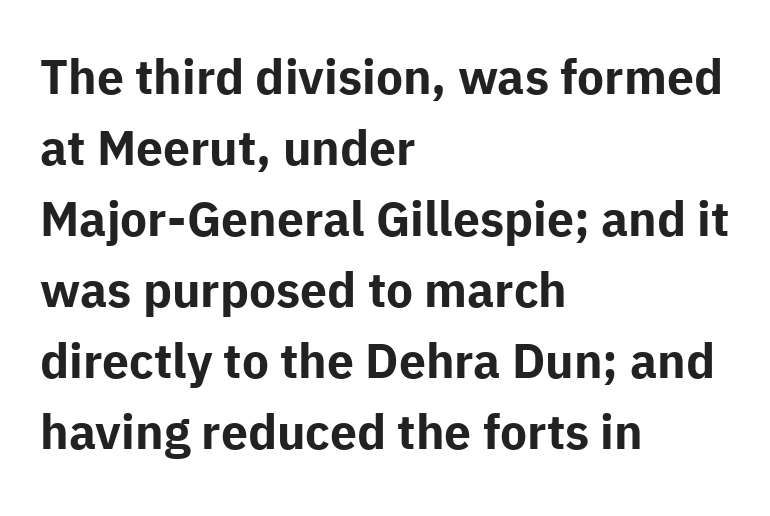
{"serif": "no", "italic": "no", "bold": "yes", "weight": "bold", "width": "normal", "stroke_contrast": "low", "x_height": "medium", "monospaced": "no", "underline": "no", "align": "left", "line_spacing": "normal", "line_spacing_ratio": 1.48, "letter_spacing": "normal", "letter_spacing_em": 0.0, "glyph_px": 48}
